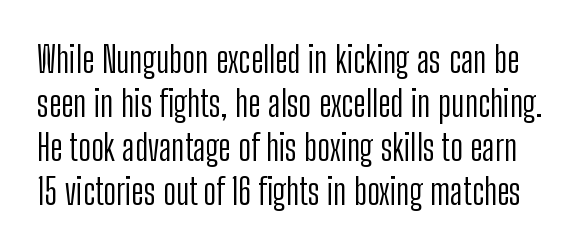
Q: Is the text bold? A: No.
Q: Is the text italic (slanted)? A: No, it is upright.
Q: Is the typeface a serif or a sans-serif typeface? A: Sans-serif.
Q: Is the text underlined? A: No.
Q: Is the spacing between letters normal or unusually wide? A: Normal.
Q: Width (condensed, normal, or wide)? A: Condensed.
Q: Stroke contrast? A: Low.
Q: x-height? A: Medium.
Q: Monospaced? A: No.
